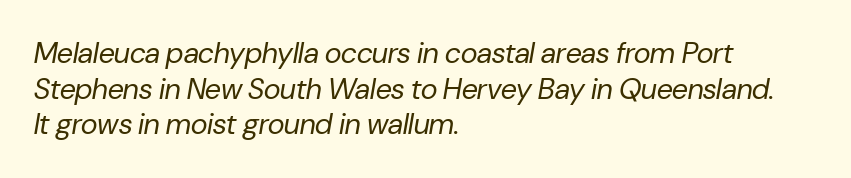
Q: Is the text bold? A: No.
Q: Is the text italic (slanted)? A: Yes, it leans right by about 10 degrees.
Q: Is the text underlined? A: No.
Q: How is the paragraph aligned? A: Left-aligned.
Q: Is the spacing between letters normal or unusually wide? A: Normal.
Q: Width (condensed, normal, or wide)? A: Normal.
Q: Stroke contrast? A: Low.
Q: x-height? A: Medium.
Q: Monospaced? A: No.
